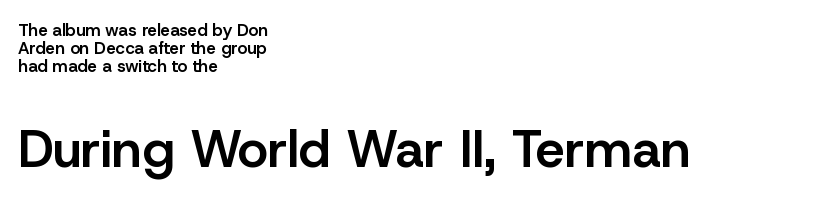
Q: Is the text bold? A: Semi-bold.
Q: Is the text italic (slanted)? A: No, it is upright.
Q: Is the typeface a serif or a sans-serif typeface? A: Sans-serif.
Q: Is the text underlined? A: No.
Q: How is the paragraph aligned? A: Left-aligned.
Q: Is the spacing between letters normal or unusually wide? A: Normal.
Q: Is the spacing between lines tight, normal or loose? A: Tight.
Q: Which block of text is set in a larger size, the first (top) or the second (bottom)? A: The second (bottom) one.
Q: Width (condensed, normal, or wide)? A: Normal.
Q: Stroke contrast? A: Low.
Q: x-height? A: Medium.
Q: Monospaced? A: No.
